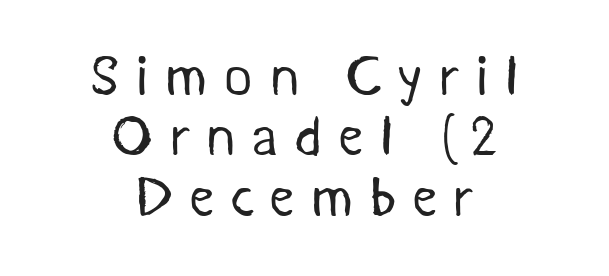
{"serif": "no", "bold": "no", "weight": "regular", "width": "normal", "stroke_contrast": "medium", "x_height": "medium", "monospaced": "no", "underline": "no", "align": "center", "line_spacing": "tight", "line_spacing_ratio": 1.08, "letter_spacing": "wide", "letter_spacing_em": 0.27, "glyph_px": 56}
